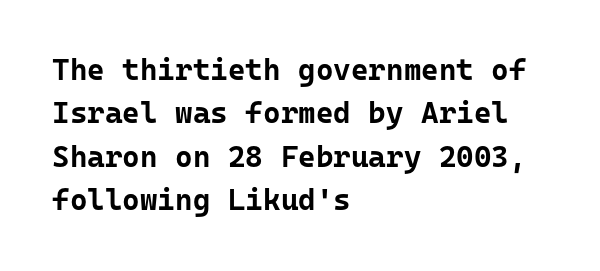
The image shows 30 px bold sans-serif type, upright, monospaced; set left-aligned, normal line spacing (1.45x), normal letter spacing, not underlined; low stroke contrast and a medium x-height.
